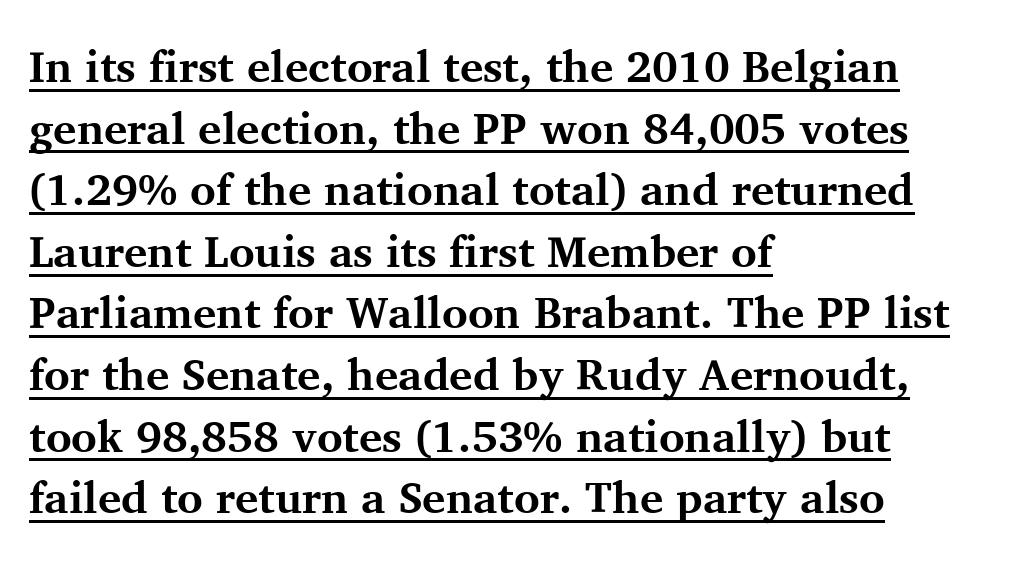
The image shows 44 px bold serif type, upright; set left-aligned, normal line spacing (1.4x), normal letter spacing, underlined; medium stroke contrast and a medium x-height.
